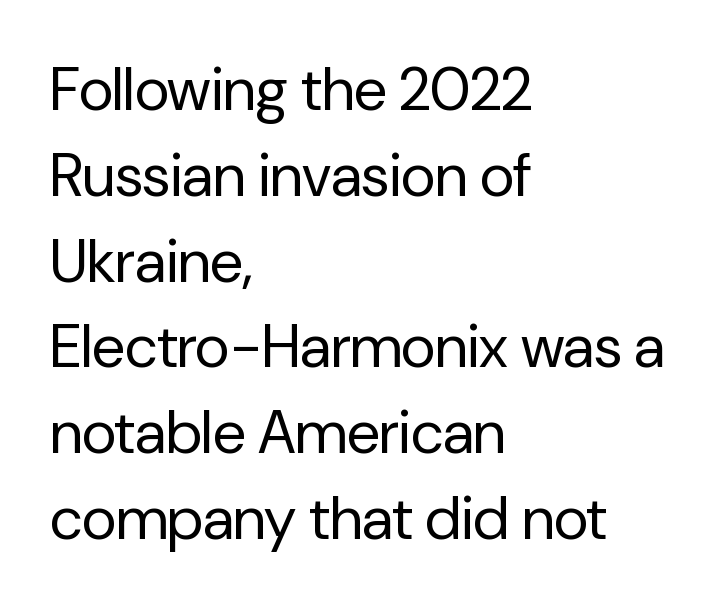
Short note: letters normally spaced. Type without underlining. Serifs: no, the terminals of the letterforms are clean. The font sits on the lighter half of the weight spectrum, regular included. Casual observation: everything's shoved over to the left. Summary of vertical rhythm: regular, with standard interline spacing.
